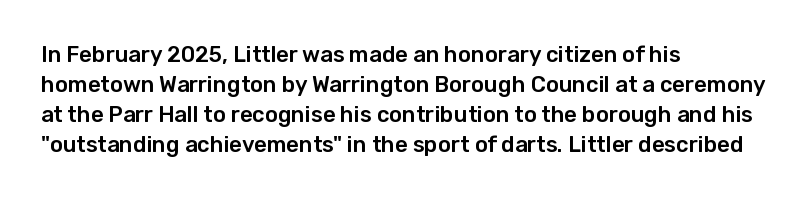
The image shows 22 px text type, upright; set left-aligned, normal line spacing (1.37x), normal letter spacing, not underlined.
